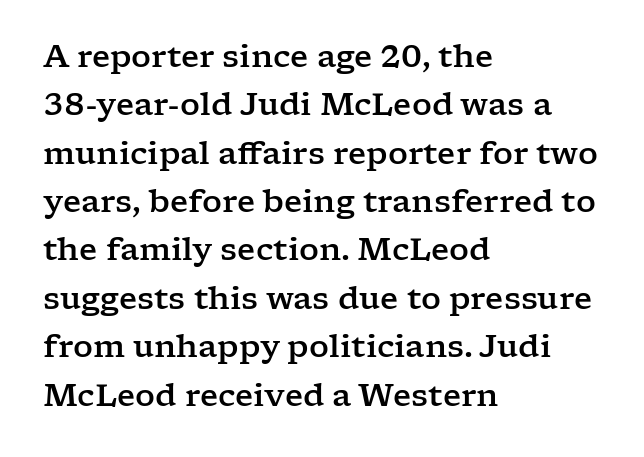
{"serif": "yes", "italic": "no", "width": "wide", "stroke_contrast": "low", "x_height": "medium", "monospaced": "no", "underline": "no", "align": "left", "line_spacing": "normal", "line_spacing_ratio": 1.56, "letter_spacing": "normal", "letter_spacing_em": 0.0, "glyph_px": 31}
